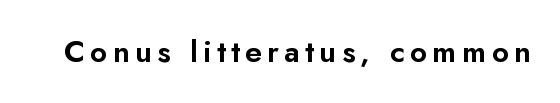
{"serif": "no", "italic": "no", "width": "normal", "stroke_contrast": "low", "x_height": "small", "monospaced": "no", "underline": "no", "glyph_px": 30}
